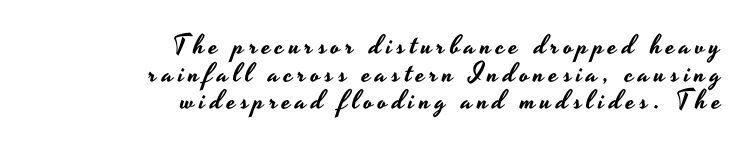
Q: Is the text italic (slanted)? A: Yes.
Q: Is the text underlined? A: No.
Q: How is the paragraph aligned? A: Right-aligned.
Q: Is the spacing between lines tight, normal or loose? A: Tight.
